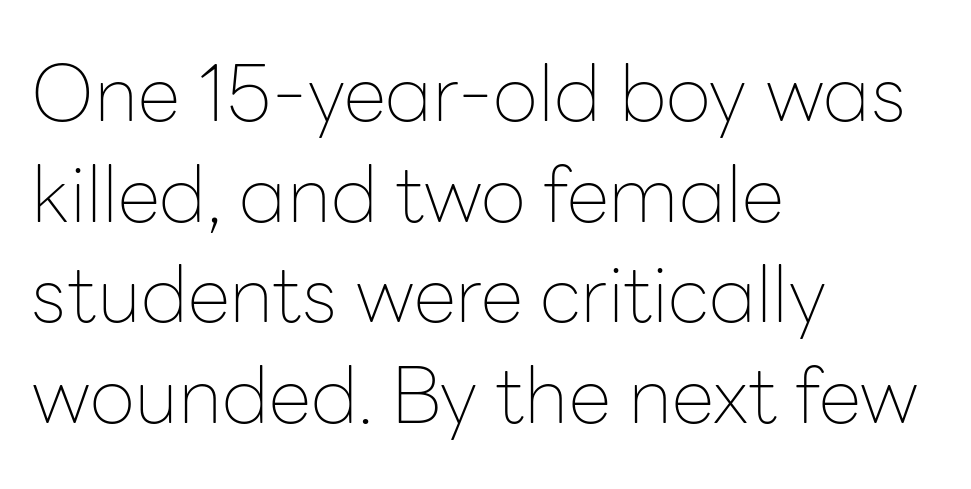
The image shows 78 px thin sans-serif type, upright; set left-aligned, normal line spacing (1.29x), normal letter spacing, not underlined; low stroke contrast and a medium x-height.
